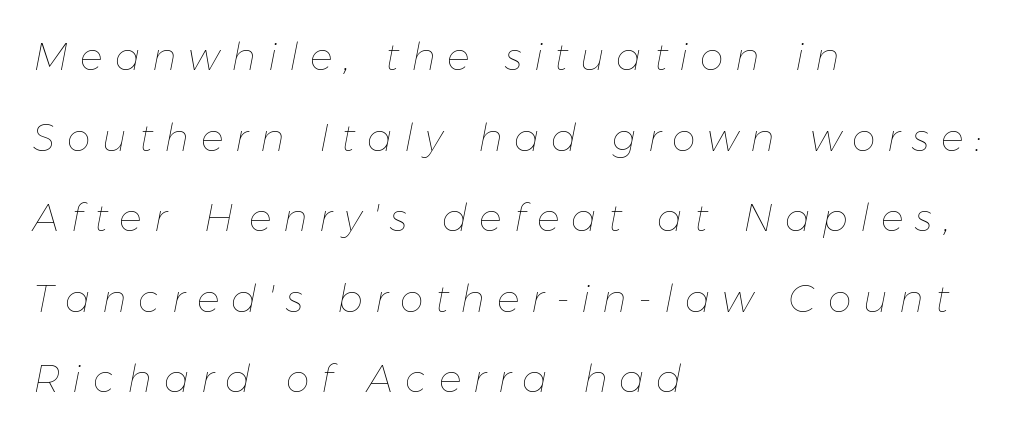
Honestly, there is no underline to notice here at all. Horizontal alignment here is leftward, the default for most running prose. The lines are spread far apart with generous leading. The weight would be labelled regular, book, light, or lighter still. The passage shown leans; its letterforms are oblique.
